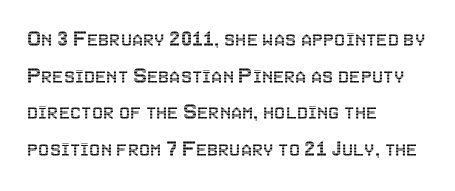
Q: Is the text italic (slanted)? A: No, it is upright.
Q: Is the text underlined? A: No.
Q: How is the paragraph aligned? A: Left-aligned.
Q: Is the spacing between letters normal or unusually wide? A: Normal.
Q: Is the spacing between lines tight, normal or loose? A: Normal.
